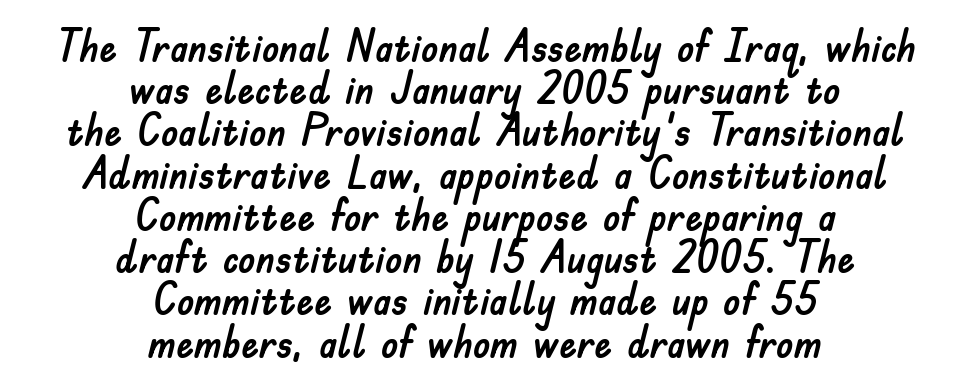
Q: Is the text italic (slanted)? A: Yes.
Q: Is the typeface a serif or a sans-serif typeface? A: Sans-serif.
Q: Is the text underlined? A: No.
Q: How is the paragraph aligned? A: Centered.
Q: Is the spacing between letters normal or unusually wide? A: Normal.
Q: Is the spacing between lines tight, normal or loose? A: Tight.
Q: Width (condensed, normal, or wide)? A: Normal.
Q: Stroke contrast? A: Low.
Q: x-height? A: Small.
Q: Monospaced? A: No.
